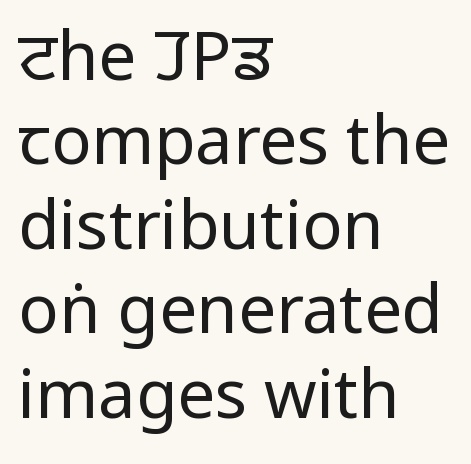
Q: Is the text bold? A: No.
Q: Is the text italic (slanted)? A: No, it is upright.
Q: Is the typeface a serif or a sans-serif typeface? A: Sans-serif.
Q: Is the text underlined? A: No.
Q: How is the paragraph aligned? A: Left-aligned.
Q: Is the spacing between letters normal or unusually wide? A: Normal.
Q: Is the spacing between lines tight, normal or loose? A: Normal.
Q: Width (condensed, normal, or wide)? A: Condensed.
Q: Stroke contrast? A: Low.
Q: x-height? A: Large.
Q: Monospaced? A: No.
